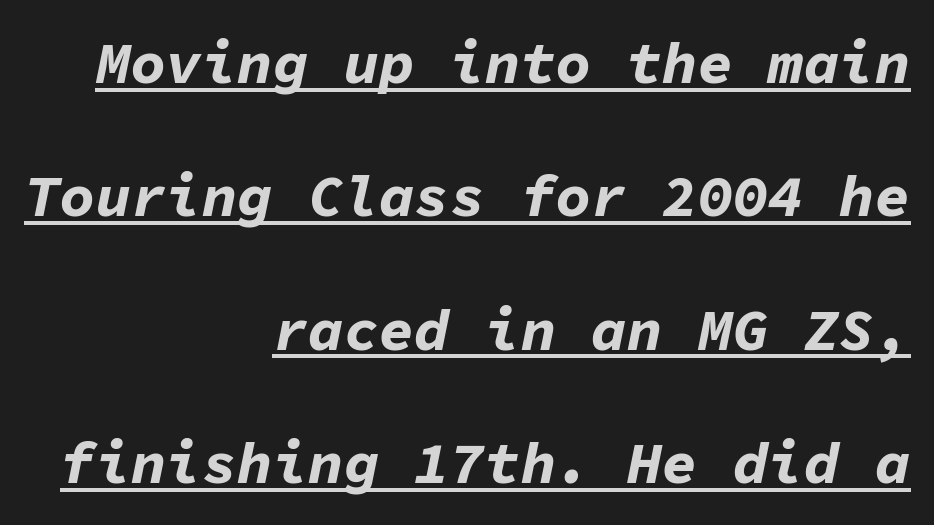
Q: Is the text bold? A: Yes.
Q: Is the text italic (slanted)? A: Yes, it leans right by about 11 degrees.
Q: Is the text underlined? A: Yes.
Q: How is the paragraph aligned? A: Right-aligned.
Q: Is the spacing between letters normal or unusually wide? A: Normal.
Q: Is the spacing between lines tight, normal or loose? A: Loose.
Q: Width (condensed, normal, or wide)? A: Normal.
Q: Stroke contrast? A: Low.
Q: x-height? A: Medium.
Q: Monospaced? A: Yes.
